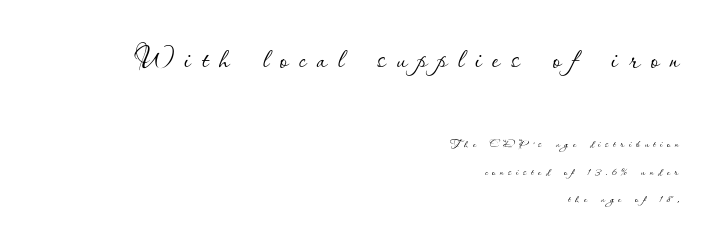
The image shows 39 px thin type; set right-aligned, line spacing 1.72x, unusually wide letter spacing (+0.27 em), not underlined; the first (top) block is 2.44x larger; low stroke contrast and a small x-height.
